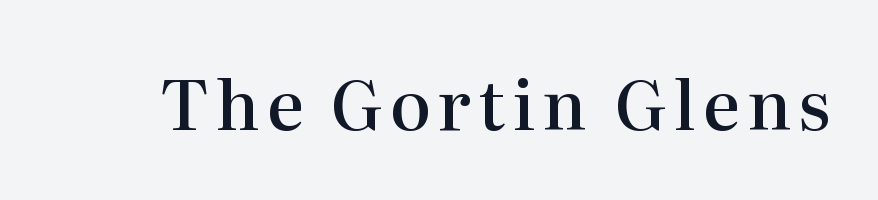
The text was rendered using a seriffed face with decorative stroke endings. Its strokes are somewhat broadened, the hallmark of semibold type. The zone under the glyphs is completely vacant. No italicization has been applied; the sample stays upright. Varying glyph widths throughout — classic text-font behaviour.
